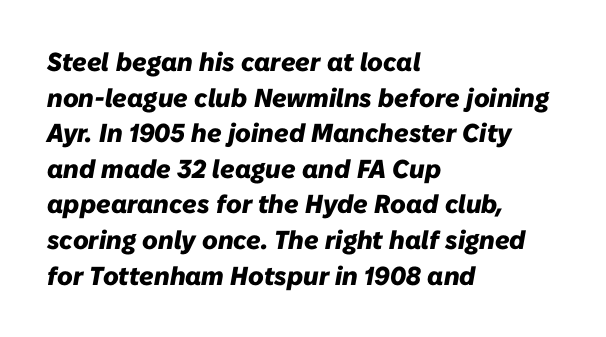
The image shows 26 px bold type, italic (leaning right); set left-aligned, normal line spacing (1.37x), normal letter spacing, not underlined.
